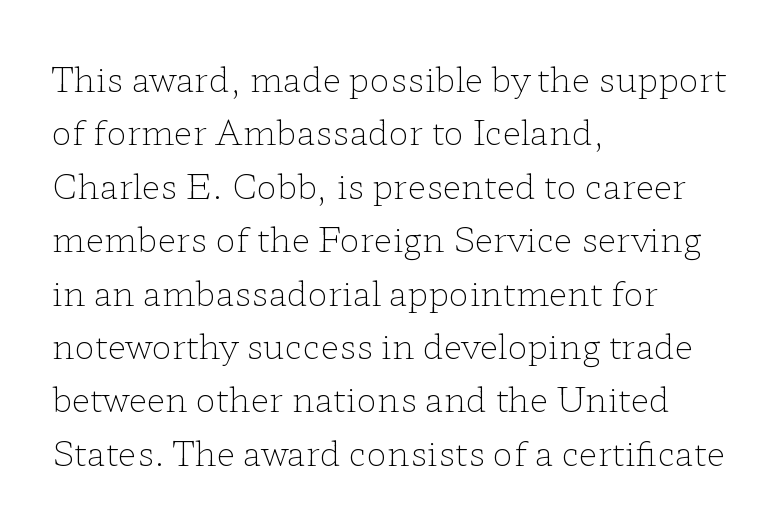
The image shows 34 px light, wide serif type, upright; set left-aligned, normal line spacing (1.57x), normal letter spacing, not underlined; low stroke contrast and a medium x-height.
